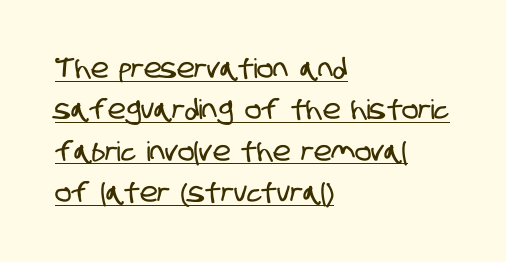
{"underline": "yes", "align": "left", "line_spacing": "normal", "line_spacing_ratio": 1.53, "letter_spacing": "normal", "letter_spacing_em": 0.0, "glyph_px": 27}
